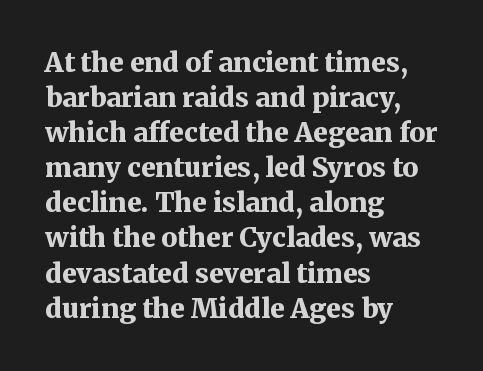
Q: Is the text bold? A: Yes.
Q: Is the text italic (slanted)? A: No, it is upright.
Q: Is the text underlined? A: No.
Q: How is the paragraph aligned? A: Left-aligned.
Q: Is the spacing between letters normal or unusually wide? A: Normal.
Q: Is the spacing between lines tight, normal or loose? A: Normal.
